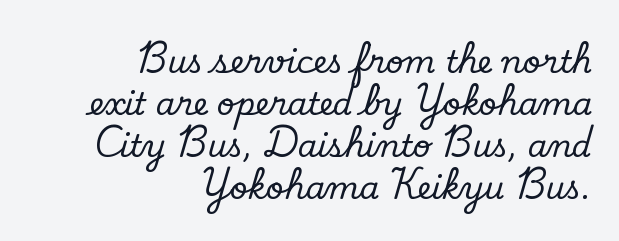
Standard letterfit; no display-style spreading of the glyphs. This sample is right-justified, so line beginnings fall wherever the words allow. The line-height multiplier appears to be the usual default. Character widths vary here, with narrow letters taking less room than wide ones. The passage shown is not underscored anywhere. The letters carry serifs — small finishing strokes at the ends of their stems.
